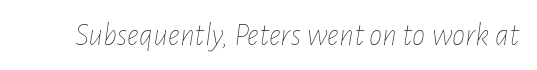
{"italic": "yes", "lean": "right", "slant_degrees": 7, "bold": "no", "weight": "thin", "width": "condensed", "stroke_contrast": "low", "x_height": "medium", "monospaced": "no", "underline": "no", "letter_spacing": "normal", "letter_spacing_em": 0.0, "glyph_px": 33}
